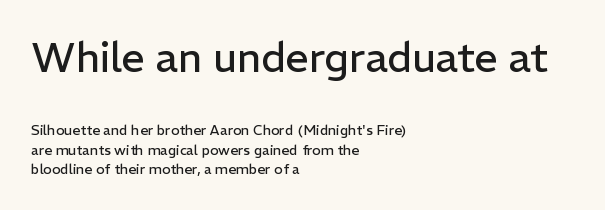
Underlining? Definitely not there. Caption: multi-line text, flush left, ragged right. How would I describe the line gaps? Plain and ordinary. Top chunk: large. Bottom chunk: small. Is this a fixed-width face? No — the glyphs have proportional, varying widths. The specimen reads as upright at a glance.
